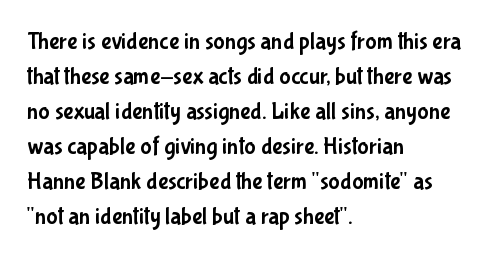
{"italic": "no", "underline": "no", "align": "left", "line_spacing": "normal", "line_spacing_ratio": 1.46, "letter_spacing": "normal", "letter_spacing_em": 0.0, "glyph_px": 24}
